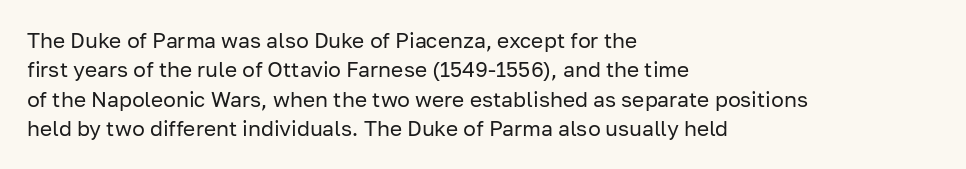
{"italic": "no", "bold": "no", "underline": "no", "align": "left", "line_spacing": "normal", "line_spacing_ratio": 1.4, "letter_spacing": "normal", "letter_spacing_em": 0.0, "glyph_px": 21}
